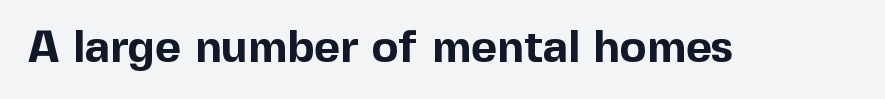
The letterforms sit shoulder to shoulder at normal distance. Descenders are the only things crossing below the line. A sans-serif font was chosen for this passage. The letters advance in unequal steps, a hallmark of proportional type. Weight: bold.
